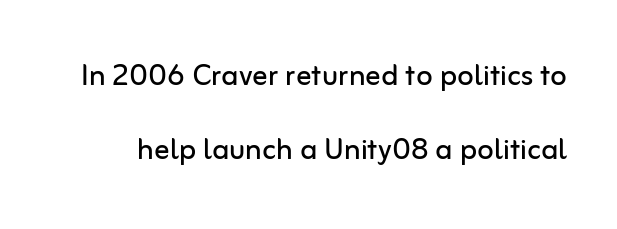
{"serif": "no", "italic": "no", "bold": "no", "weight": "regular", "width": "normal", "stroke_contrast": "low", "x_height": "medium", "monospaced": "no", "underline": "no", "line_spacing": "loose", "line_spacing_ratio": 1.95, "letter_spacing": "normal", "letter_spacing_em": 0.0, "glyph_px": 38}
